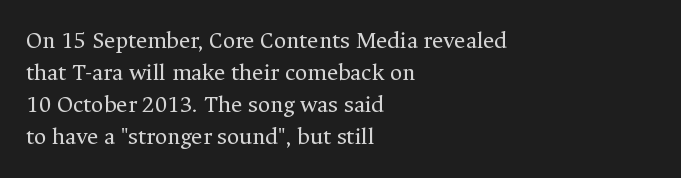
{"italic": "no", "bold": "no", "underline": "no", "align": "left", "line_spacing": "normal", "line_spacing_ratio": 1.33, "letter_spacing": "normal", "letter_spacing_em": 0.0, "glyph_px": 24}
